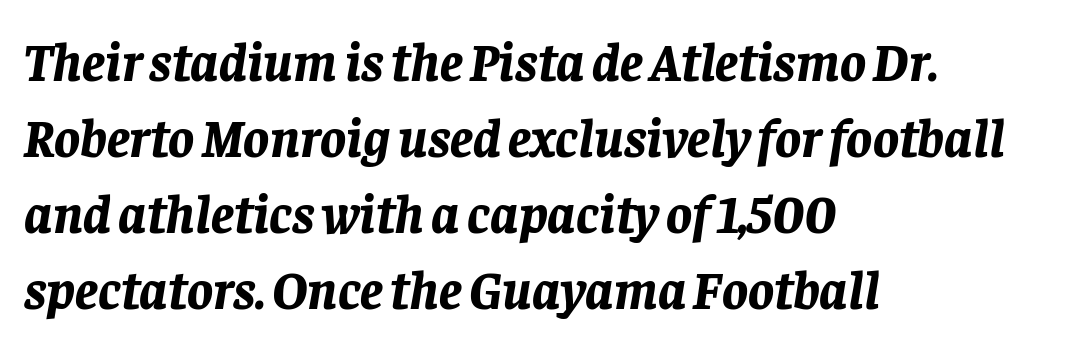
Q: Is the text bold? A: Yes.
Q: Is the text italic (slanted)? A: Yes, it leans right by about 8 degrees.
Q: Is the text underlined? A: No.
Q: How is the paragraph aligned? A: Left-aligned.
Q: Is the spacing between letters normal or unusually wide? A: Normal.
Q: Is the spacing between lines tight, normal or loose? A: Normal.
Q: Width (condensed, normal, or wide)? A: Normal.
Q: Stroke contrast? A: Low.
Q: x-height? A: Large.
Q: Monospaced? A: No.
